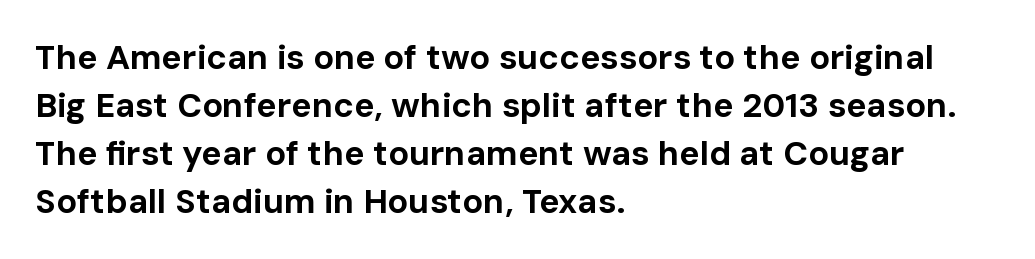
{"serif": "no", "italic": "no", "bold": "yes", "weight": "bold", "width": "normal", "stroke_contrast": "low", "x_height": "medium", "monospaced": "no", "underline": "no", "align": "left", "line_spacing": "normal", "line_spacing_ratio": 1.41, "letter_spacing": "normal", "letter_spacing_em": 0.0, "glyph_px": 34}
